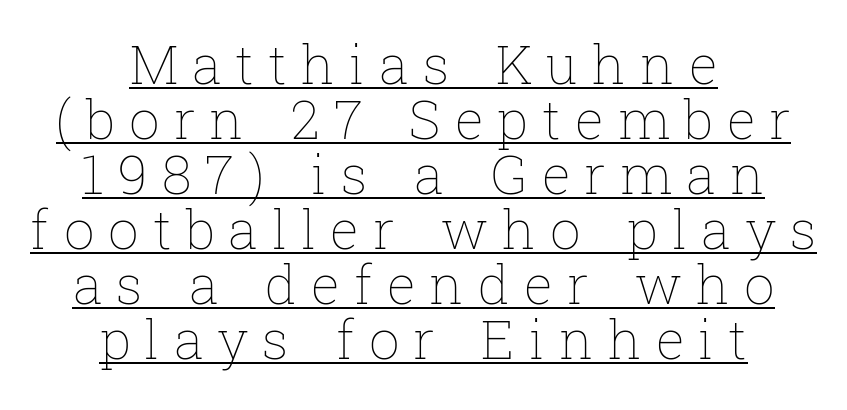
Q: Is the text bold? A: No.
Q: Is the text italic (slanted)? A: No, it is upright.
Q: Is the text underlined? A: Yes.
Q: How is the paragraph aligned? A: Centered.
Q: Is the spacing between letters normal or unusually wide? A: Unusually wide.
Q: Is the spacing between lines tight, normal or loose? A: Tight.
Q: Width (condensed, normal, or wide)? A: Normal.
Q: Stroke contrast? A: Low.
Q: x-height? A: Medium.
Q: Monospaced? A: No.
